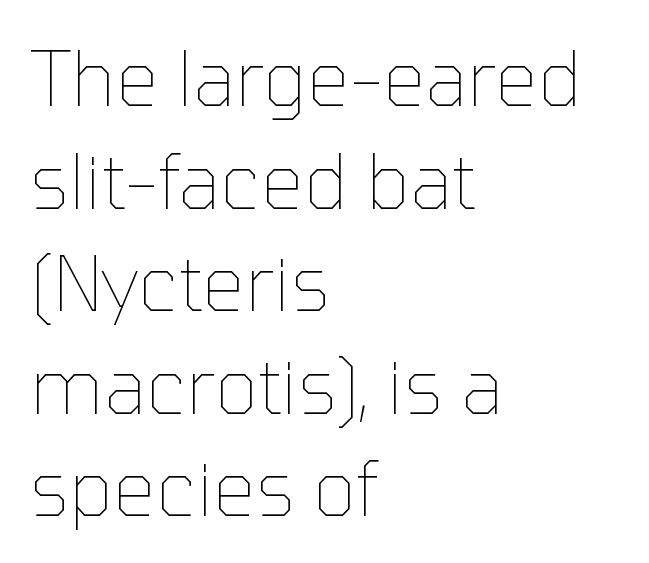
The image shows 76 px thin type, upright; set left-aligned, normal line spacing (1.35x), normal letter spacing, not underlined; low stroke contrast and a medium x-height.
